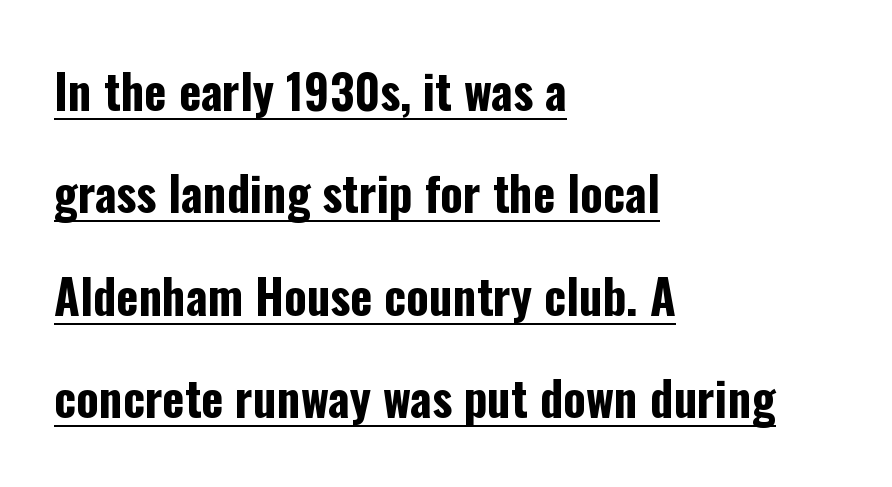
This rendering features underlined lettering. This is sans-serif lettering, the kind often seen on screens and signage. Strokes here are thick enough to call this a true bold. Letter spacing: default. Looks like regular typesetting: each glyph gets only the width it needs. Airy leading.
